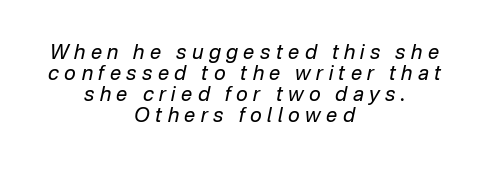
Q: Is the text bold? A: No.
Q: Is the text italic (slanted)? A: Yes, it leans right by about 12 degrees.
Q: Is the text underlined? A: No.
Q: How is the paragraph aligned? A: Centered.
Q: Is the spacing between letters normal or unusually wide? A: Unusually wide.
Q: Is the spacing between lines tight, normal or loose? A: Tight.
